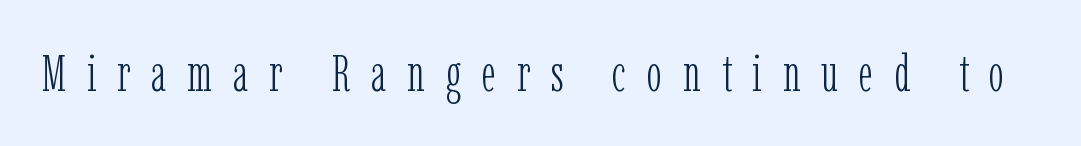
Observe the serifs anchoring each vertical stroke in this sample. Decoration check: the copy has no underline. Is this a heavy cut? Hardly; it is regular or lighter. The face used here is rendered with a markedly widened letterfit. The lettering holds an erect, upright posture throughout.
